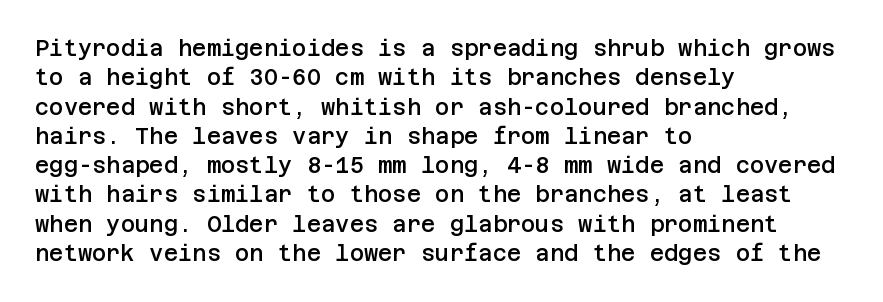
Unmarked baselines from the first word to the last. Does the copy run flush right? No — it runs flush left. Every stem runs plumb, perpendicular to the baseline. Each glyph is drawn with semibold strokes, heavier than normal yet not fully bold. The rendering keeps characters at their native spacing.
